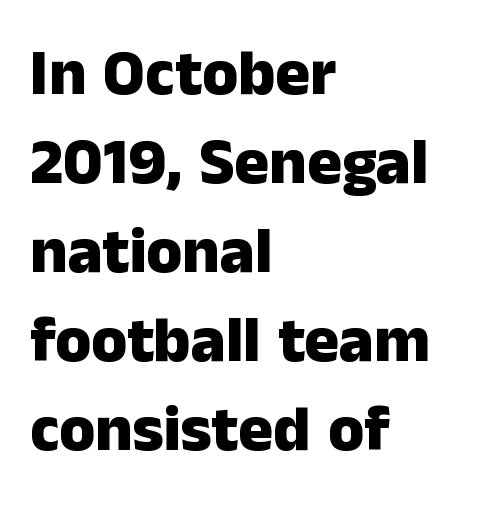
{"serif": "no", "italic": "no", "bold": "yes", "weight": "heavy", "width": "normal", "stroke_contrast": "low", "x_height": "medium", "monospaced": "no", "underline": "no", "align": "left", "line_spacing": "normal", "line_spacing_ratio": 1.37, "letter_spacing": "normal", "letter_spacing_em": 0.0, "glyph_px": 65}
